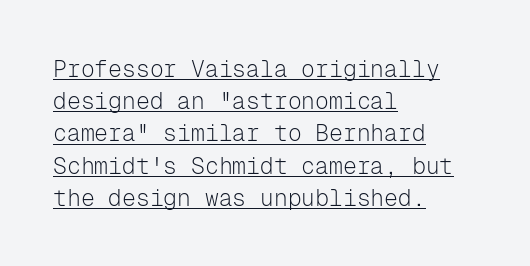
The image shows 23 px text type, upright; set left-aligned, normal line spacing (1.4x), normal letter spacing, underlined.
